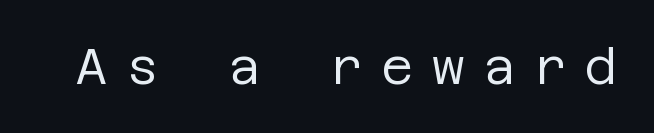
{"serif": "no", "italic": "no", "bold": "no", "weight": "regular", "width": "normal", "stroke_contrast": "low", "x_height": "large", "underline": "no", "letter_spacing": "wide", "letter_spacing_em": 0.37, "glyph_px": 50}
